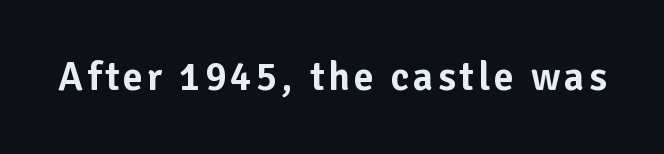
The image shows 40 px sans-serif type, upright; set not underlined; low stroke contrast and a medium x-height.
